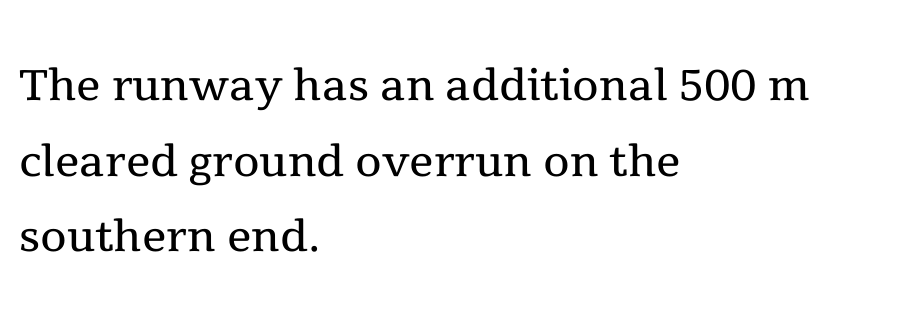
{"serif": "yes", "italic": "no", "bold": "no", "weight": "regular", "width": "normal", "x_height": "medium", "monospaced": "no", "underline": "no", "align": "left", "line_spacing_ratio": 1.24, "letter_spacing": "normal", "letter_spacing_em": 0.0, "glyph_px": 61}
